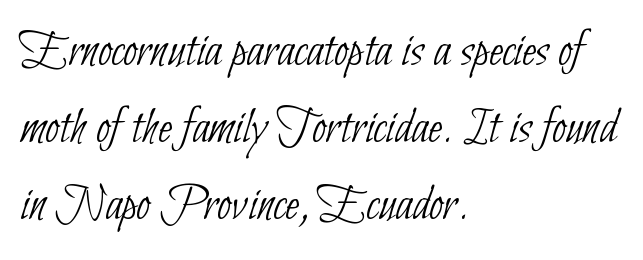
{"serif": "no", "bold": "no", "weight": "thin", "width": "condensed", "stroke_contrast": "low", "x_height": "small", "monospaced": "no", "underline": "no", "align": "left", "line_spacing": "normal", "line_spacing_ratio": 1.51, "letter_spacing": "normal", "letter_spacing_em": 0.0, "glyph_px": 51}
